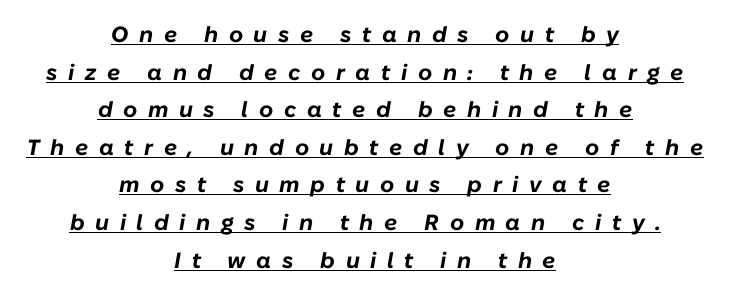
Q: Is the text bold? A: Yes.
Q: Is the text italic (slanted)? A: Yes, it leans right by about 10 degrees.
Q: Is the text underlined? A: Yes.
Q: How is the paragraph aligned? A: Centered.
Q: Is the spacing between letters normal or unusually wide? A: Unusually wide.
